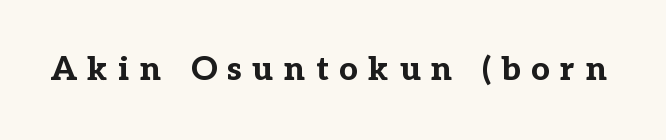
Between one letter and the next there's a generous, obvious gap. Here the designer chose a conventional face with non-uniform glyph widths. Characters remain perfectly vertical along every line. In terms of letterform style, serifs are clearly present. The area under the type is left untouched.
